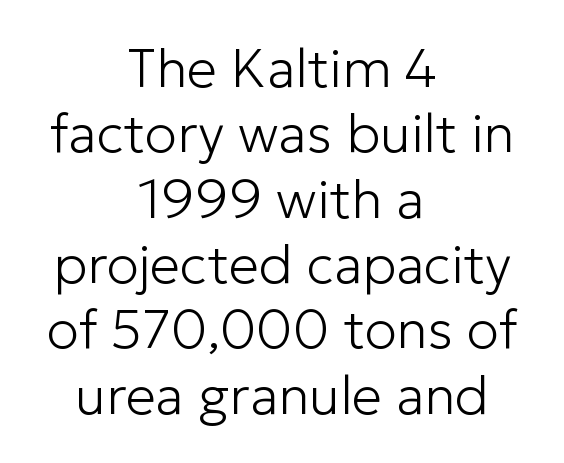
Q: Is the text bold? A: No.
Q: Is the text italic (slanted)? A: No, it is upright.
Q: Is the typeface a serif or a sans-serif typeface? A: Sans-serif.
Q: Is the text underlined? A: No.
Q: How is the paragraph aligned? A: Centered.
Q: Is the spacing between letters normal or unusually wide? A: Normal.
Q: Width (condensed, normal, or wide)? A: Normal.
Q: Stroke contrast? A: Low.
Q: x-height? A: Medium.
Q: Monospaced? A: No.
